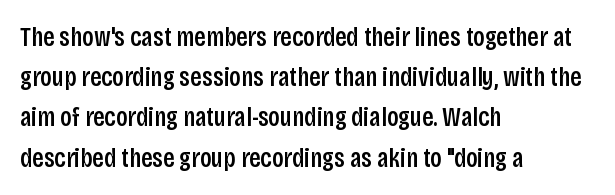
The image shows 27 px text type, upright; set left-aligned, normal line spacing (1.49x), normal letter spacing, not underlined.
